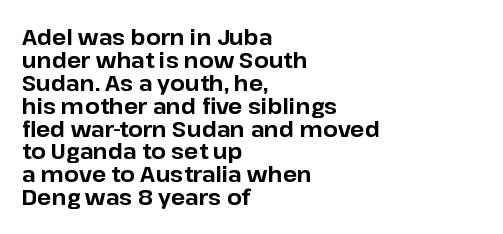
The image shows 21 px bold type, upright; set left-aligned, tight line spacing (1.09x), normal letter spacing, not underlined.
